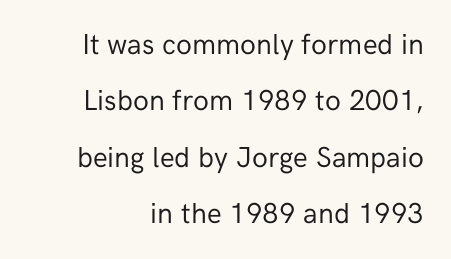
Q: Is the text bold? A: No.
Q: Is the text italic (slanted)? A: No, it is upright.
Q: Is the typeface a serif or a sans-serif typeface? A: Sans-serif.
Q: Is the text underlined? A: No.
Q: Is the spacing between letters normal or unusually wide? A: Normal.
Q: Is the spacing between lines tight, normal or loose? A: Loose.
Q: Width (condensed, normal, or wide)? A: Normal.
Q: Stroke contrast? A: Low.
Q: x-height? A: Medium.
Q: Monospaced? A: No.
